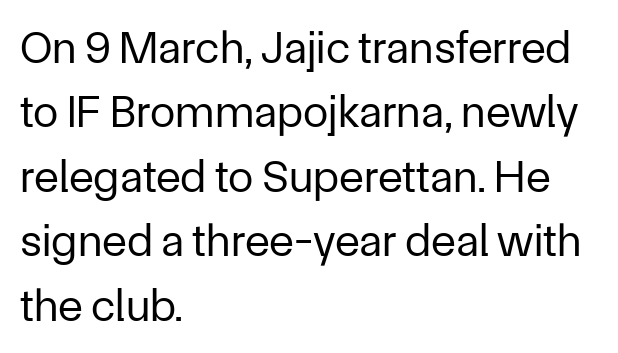
Q: Is the text bold? A: No.
Q: Is the text italic (slanted)? A: No, it is upright.
Q: Is the typeface a serif or a sans-serif typeface? A: Sans-serif.
Q: Is the text underlined? A: No.
Q: How is the paragraph aligned? A: Left-aligned.
Q: Is the spacing between letters normal or unusually wide? A: Normal.
Q: Is the spacing between lines tight, normal or loose? A: Normal.
Q: Width (condensed, normal, or wide)? A: Normal.
Q: Stroke contrast? A: Low.
Q: x-height? A: Medium.
Q: Monospaced? A: No.
